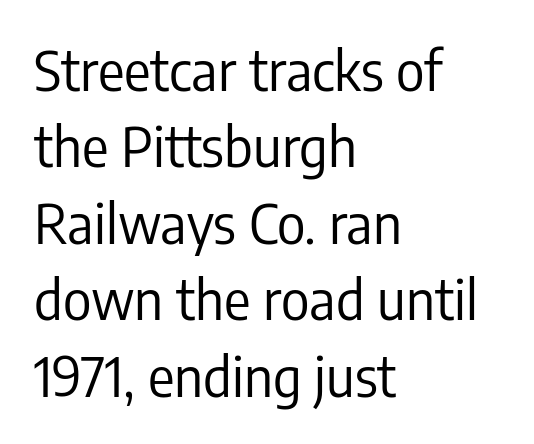
Left-aligned paragraph, ragged on the right. Underline: absent. Posture: vertical. What stands out about the letter spacing? Nothing — it is the standard amount. On a weight scale, this lands at 450 or below. Regarding leading, the lines here are spaced in the standard way.
